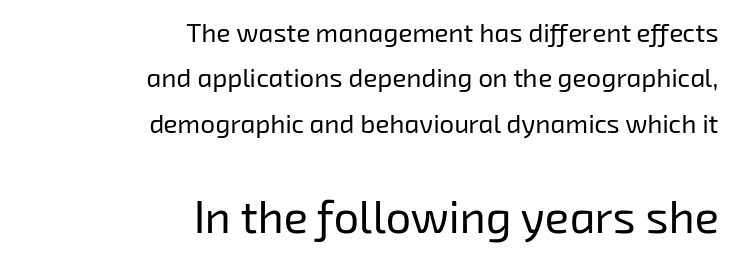
Q: Is the text bold? A: No.
Q: Is the typeface a serif or a sans-serif typeface? A: Sans-serif.
Q: Is the text underlined? A: No.
Q: How is the paragraph aligned? A: Right-aligned.
Q: Is the spacing between letters normal or unusually wide? A: Normal.
Q: Which block of text is set in a larger size, the first (top) or the second (bottom)? A: The second (bottom) one.
Q: Width (condensed, normal, or wide)? A: Normal.
Q: Stroke contrast? A: Low.
Q: x-height? A: Medium.
Q: Monospaced? A: No.
